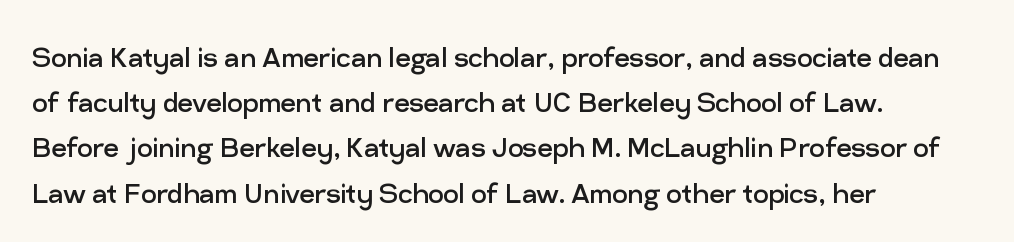
The image shows 34 px regular-weight sans-serif type, upright; set left-aligned, normal line spacing (1.33x), normal letter spacing, not underlined; low stroke contrast and a medium x-height.
